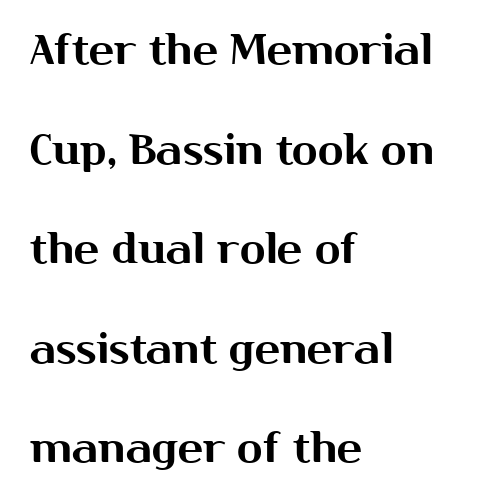
Q: Is the text italic (slanted)? A: No, it is upright.
Q: Is the typeface a serif or a sans-serif typeface? A: Sans-serif.
Q: Is the text underlined? A: No.
Q: How is the paragraph aligned? A: Left-aligned.
Q: Is the spacing between letters normal or unusually wide? A: Normal.
Q: Is the spacing between lines tight, normal or loose? A: Loose.
Q: Width (condensed, normal, or wide)? A: Normal.
Q: Stroke contrast? A: Medium.
Q: x-height? A: Medium.
Q: Monospaced? A: No.
